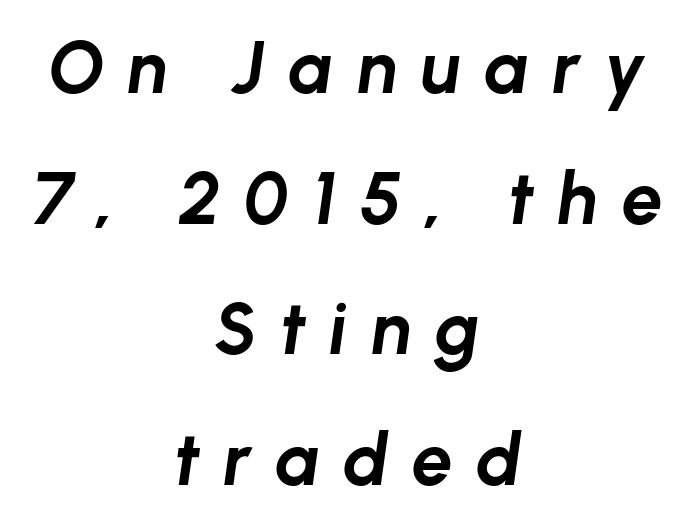
Q: Is the text bold? A: Yes.
Q: Is the text italic (slanted)? A: Yes, it leans right by about 8 degrees.
Q: Is the text underlined? A: No.
Q: How is the paragraph aligned? A: Centered.
Q: Is the spacing between letters normal or unusually wide? A: Unusually wide.
Q: Width (condensed, normal, or wide)? A: Normal.
Q: Stroke contrast? A: Low.
Q: x-height? A: Medium.
Q: Monospaced? A: No.
